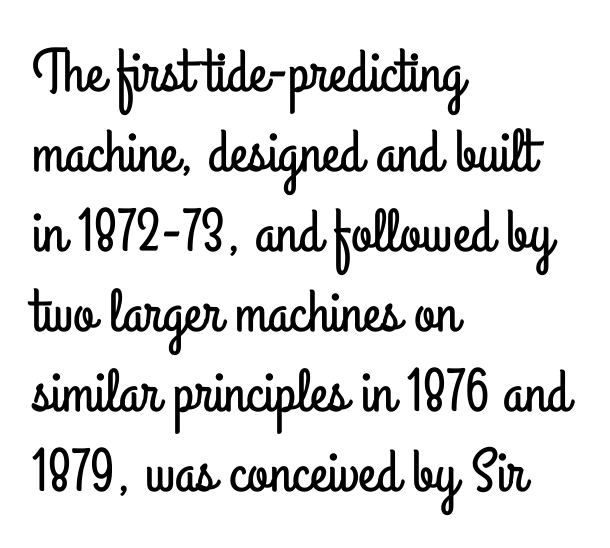
{"serif": "no", "italic": "no", "width": "condensed", "stroke_contrast": "low", "x_height": "small", "monospaced": "no", "underline": "no", "align": "left", "line_spacing": "normal", "line_spacing_ratio": 1.31, "letter_spacing": "normal", "letter_spacing_em": 0.0, "glyph_px": 61}
